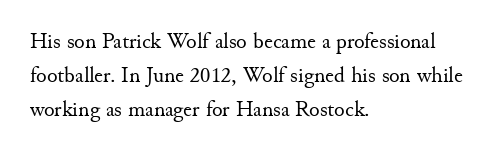
The image shows 22 px text type, upright; set left-aligned, normal line spacing (1.54x), normal letter spacing, not underlined.
